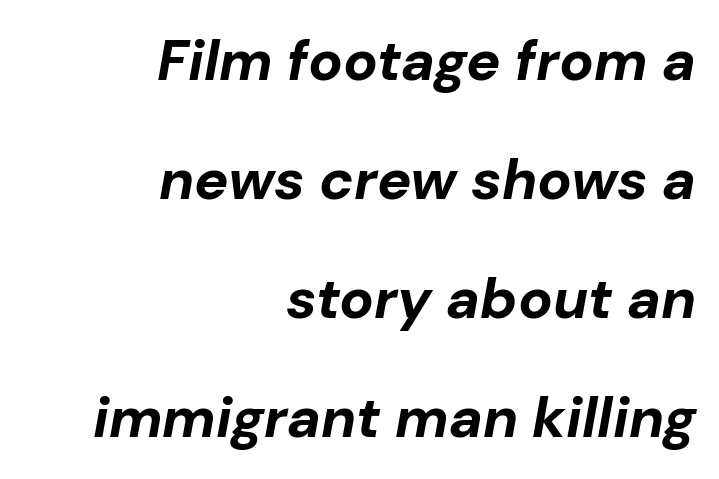
Q: Is the text bold? A: Yes.
Q: Is the text italic (slanted)? A: Yes, it leans right by about 10 degrees.
Q: Is the text underlined? A: No.
Q: How is the paragraph aligned? A: Right-aligned.
Q: Is the spacing between letters normal or unusually wide? A: Normal.
Q: Is the spacing between lines tight, normal or loose? A: Loose.
Q: Width (condensed, normal, or wide)? A: Normal.
Q: Stroke contrast? A: Low.
Q: x-height? A: Medium.
Q: Monospaced? A: No.
